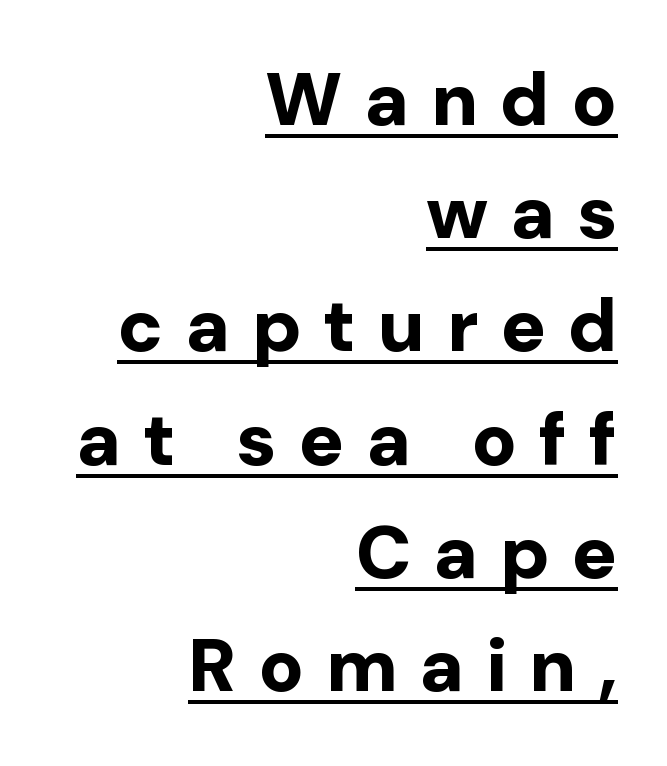
Q: Is the text bold? A: Yes.
Q: Is the text italic (slanted)? A: No, it is upright.
Q: Is the typeface a serif or a sans-serif typeface? A: Sans-serif.
Q: Is the text underlined? A: Yes.
Q: How is the paragraph aligned? A: Right-aligned.
Q: Is the spacing between letters normal or unusually wide? A: Unusually wide.
Q: Is the spacing between lines tight, normal or loose? A: Normal.
Q: Width (condensed, normal, or wide)? A: Normal.
Q: Stroke contrast? A: Low.
Q: x-height? A: Medium.
Q: Monospaced? A: No.
